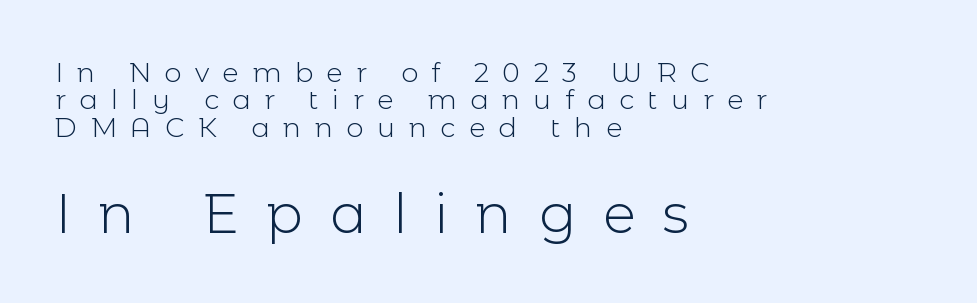
Short note: letters widely spaced. The second block has been scaled up relative to the first. The weight would be labelled regular, book, light, or lighter still. The leading is snug, giving the passage a crowded texture.
